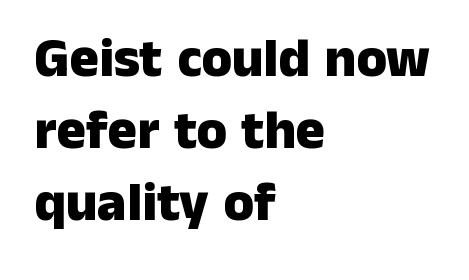
{"serif": "no", "italic": "no", "bold": "yes", "weight": "heavy", "width": "normal", "stroke_contrast": "low", "x_height": "medium", "monospaced": "no", "underline": "no", "align": "left", "line_spacing": "normal", "line_spacing_ratio": 1.31, "letter_spacing": "normal", "letter_spacing_em": 0.0, "glyph_px": 55}
